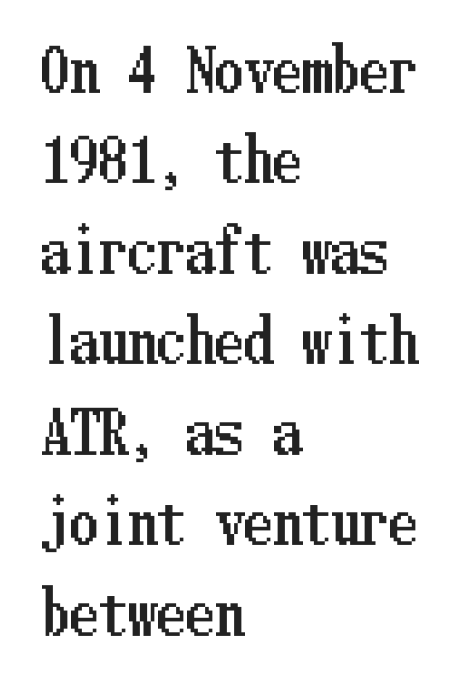
{"italic": "no", "width": "condensed", "stroke_contrast": "low", "x_height": "medium", "underline": "no", "align": "left", "line_spacing": "normal", "line_spacing_ratio": 1.56, "letter_spacing": "normal", "letter_spacing_em": 0.0, "glyph_px": 58}
